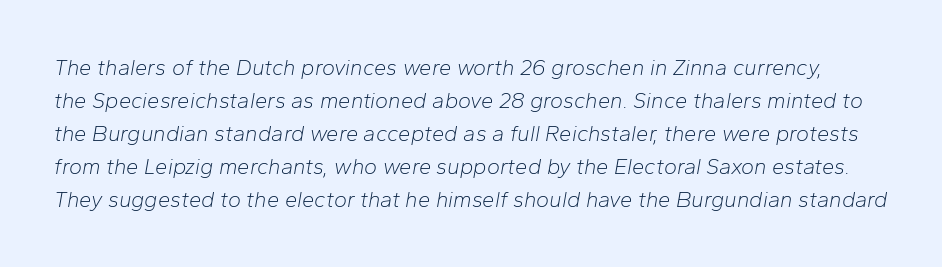
Has an underline been added? It has not. Italic: yes, the glyphs are oblique. No chunkiness to these letters — they're not bold. Does extra space separate the letters? No, they use regular spacing.
